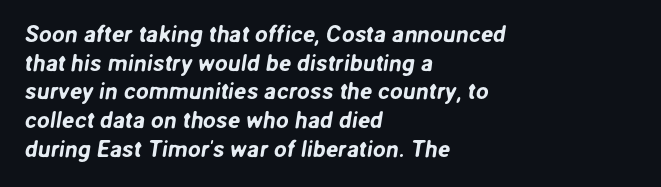
Teacher's note: observe the even left margin — that is flush-left alignment. Students, observe: this is what conventionally led text looks like. A clean baseline with only descenders dipping below it. Each word holds together tightly as a unit, with standard inter-letter gaps.
